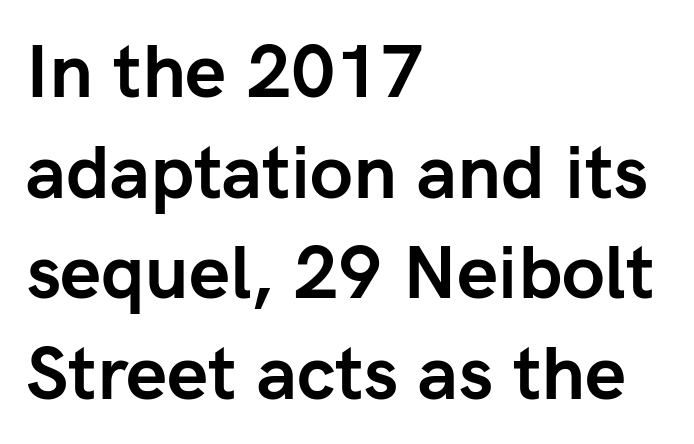
Q: Is the text bold? A: Yes.
Q: Is the text italic (slanted)? A: No, it is upright.
Q: Is the typeface a serif or a sans-serif typeface? A: Sans-serif.
Q: Is the text underlined? A: No.
Q: How is the paragraph aligned? A: Left-aligned.
Q: Is the spacing between letters normal or unusually wide? A: Normal.
Q: Is the spacing between lines tight, normal or loose? A: Normal.
Q: Width (condensed, normal, or wide)? A: Normal.
Q: Stroke contrast? A: Low.
Q: x-height? A: Medium.
Q: Monospaced? A: No.
